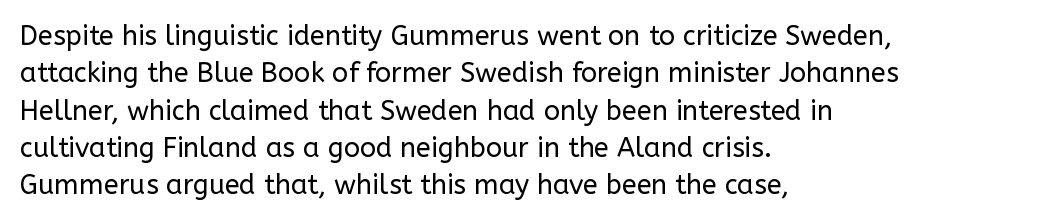
Interline gaps are of average width in this sample. Inter-character spacing is left at the font's built-in metrics. If you drew a line through each stem, it would be perfectly vertical. Words float on clear page, feet unadorned. Each line starts at the same left margin while the right side varies.
